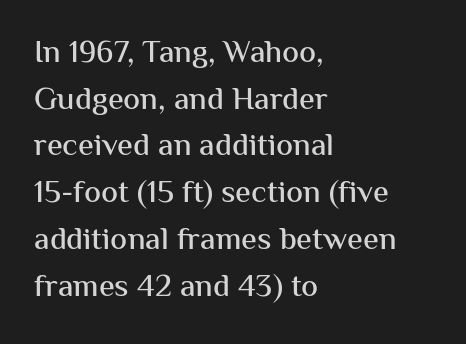
The font family rendered here belongs to the sans-serif group. The paragraph has a hard left edge and a soft right edge. Decoration check: the copy has no underline. The leading is moderate, giving the passage an even texture. If you drew a line through each stem, it would be perfectly vertical. Does extra space separate the letters? No, they use regular spacing.
